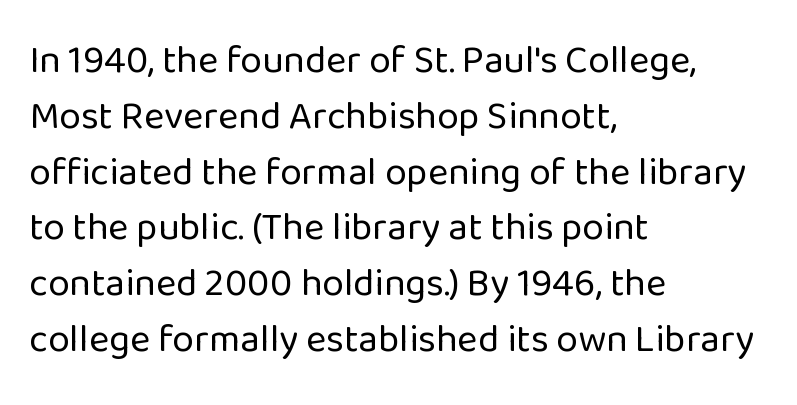
Is the letter spacing exaggerated? No — it looks like the ordinary default. The text block is weighted toward the left margin, trailing off unevenly rightward. Typographically, this falls in the sans-serif category. In terms of posture, this sample is upright.
